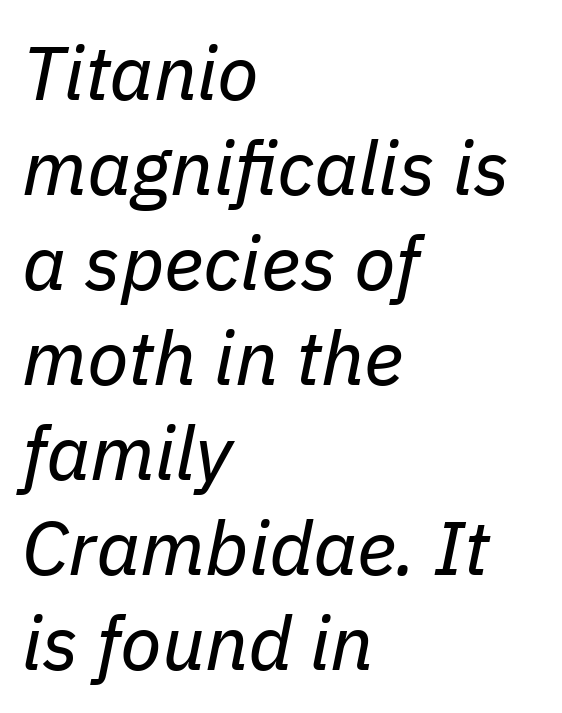
{"italic": "yes", "lean": "right", "slant_degrees": 11, "bold": "no", "weight": "regular", "width": "normal", "stroke_contrast": "low", "x_height": "medium", "monospaced": "no", "underline": "no", "align": "left", "line_spacing": "normal", "line_spacing_ratio": 1.25, "letter_spacing": "normal", "letter_spacing_em": 0.0, "glyph_px": 76}
